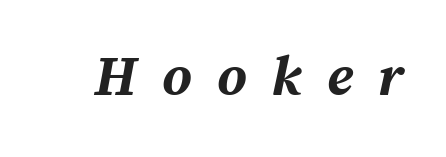
{"italic": "yes", "lean": "right", "slant_degrees": 12, "bold": "yes", "weight": "bold", "width": "normal", "stroke_contrast": "medium", "x_height": "medium", "monospaced": "no", "underline": "no", "letter_spacing": "wide", "letter_spacing_em": 0.45, "glyph_px": 56}
